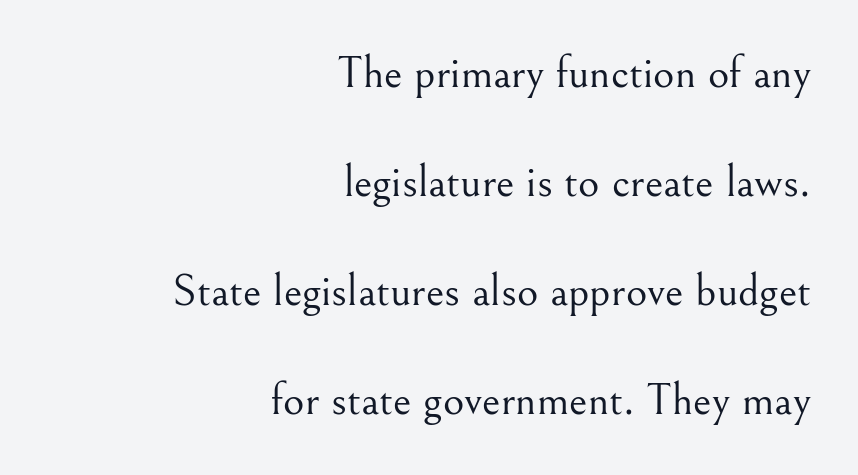
The glyphs in this specimen are seriffed. Upright lettering throughout. Vertical spacing — loose. A light-to-regular cut is what we see here. A bare baseline throughout the passage. Compared with a flush-left layout, this one pins lines to the opposite, right side.
